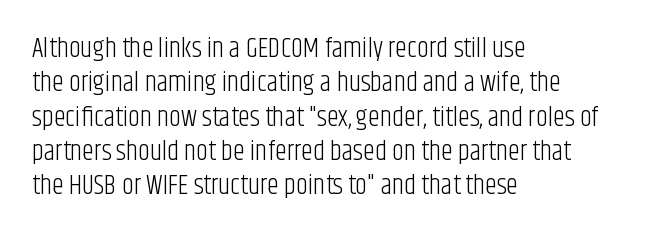
The image shows 27 px text type, upright; set left-aligned, normal line spacing (1.27x), normal letter spacing, not underlined.
